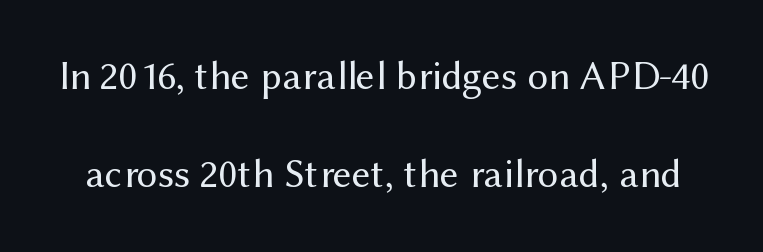
The zone under the glyphs is completely vacant. Compared with typical paragraphs, the rows here are farther apart. Does the lettering tilt? It doesn't — this is upright. The face used here is rendered with its standard letterfit.
